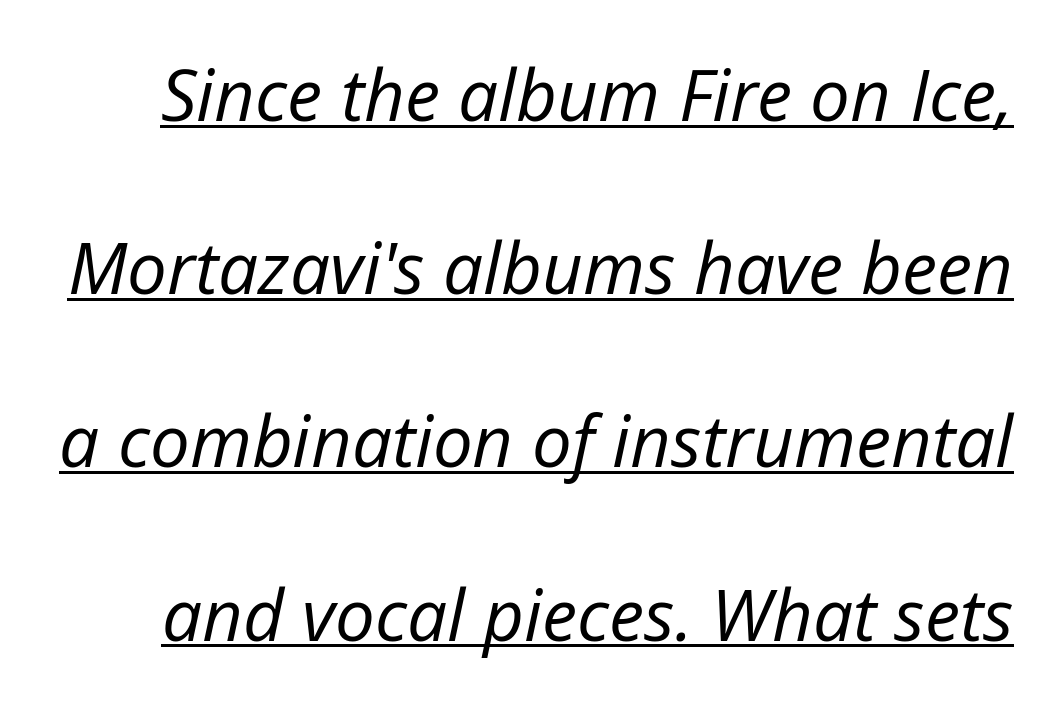
The rendering keeps characters at their native spacing. Honestly, the underline is the first thing you notice here. The face looks like a standard text weight, possibly lighter. Here the designer chose a conventional face with non-uniform glyph widths.
